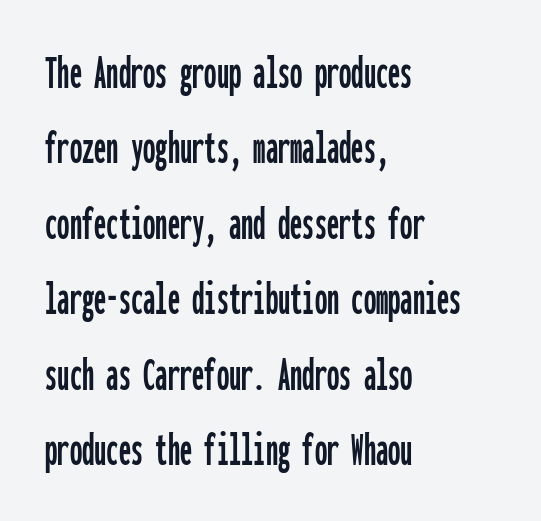
Clear beneath every line of the passage. The type sits square on the baseline with zero lean. Spacing verdict: monospaced, one width for all characters. Caption: multi-line text, flush left, ragged right. How would I describe the line gaps? Plain and ordinary.
